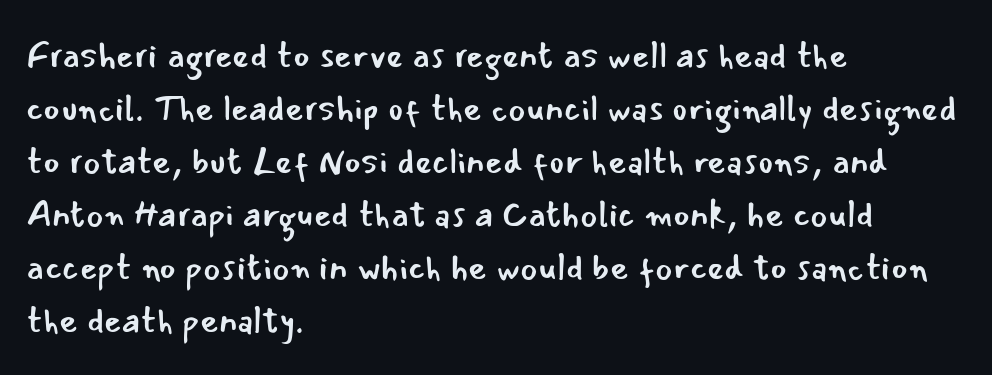
Q: Is the text bold? A: No.
Q: Is the text italic (slanted)? A: No, it is upright.
Q: Is the typeface a serif or a sans-serif typeface? A: Sans-serif.
Q: Is the text underlined? A: No.
Q: How is the paragraph aligned? A: Left-aligned.
Q: Is the spacing between letters normal or unusually wide? A: Normal.
Q: Is the spacing between lines tight, normal or loose? A: Normal.
Q: Width (condensed, normal, or wide)? A: Normal.
Q: Stroke contrast? A: Low.
Q: x-height? A: Small.
Q: Monospaced? A: No.
